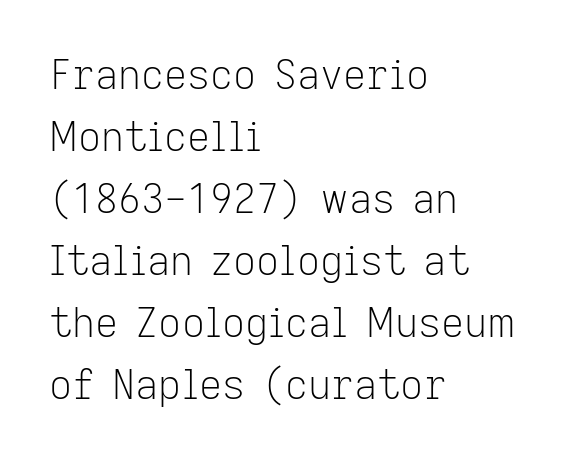
Q: Is the text bold? A: No.
Q: Is the text italic (slanted)? A: No, it is upright.
Q: Is the typeface a serif or a sans-serif typeface? A: Sans-serif.
Q: Is the text underlined? A: No.
Q: How is the paragraph aligned? A: Left-aligned.
Q: Is the spacing between letters normal or unusually wide? A: Normal.
Q: Is the spacing between lines tight, normal or loose? A: Normal.
Q: Width (condensed, normal, or wide)? A: Normal.
Q: Stroke contrast? A: Low.
Q: x-height? A: Medium.
Q: Monospaced? A: No.
